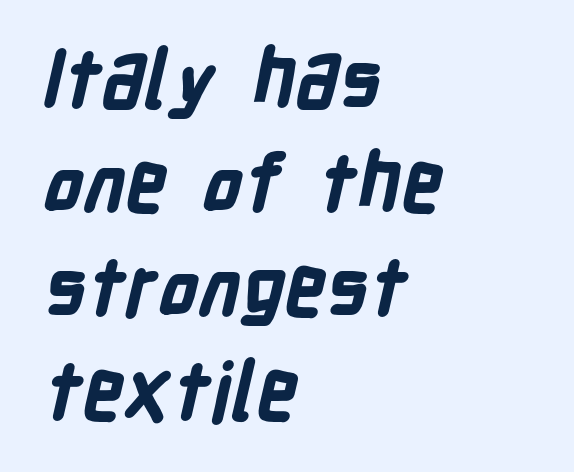
Underline: absent. Standard letterfit; no display-style spreading of the glyphs. Does the type have serifs? No, each stem ends abruptly. A classic flush-left, rag-right setting is used for this passage. Do the characters align in a grid? No, the font is proportional.
